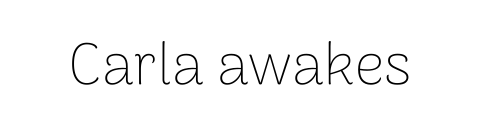
Q: Is the text bold? A: No.
Q: Is the text italic (slanted)? A: No, it is upright.
Q: Is the typeface a serif or a sans-serif typeface? A: Sans-serif.
Q: Is the text underlined? A: No.
Q: Is the spacing between letters normal or unusually wide? A: Normal.
Q: Width (condensed, normal, or wide)? A: Normal.
Q: Stroke contrast? A: Low.
Q: x-height? A: Medium.
Q: Monospaced? A: No.
